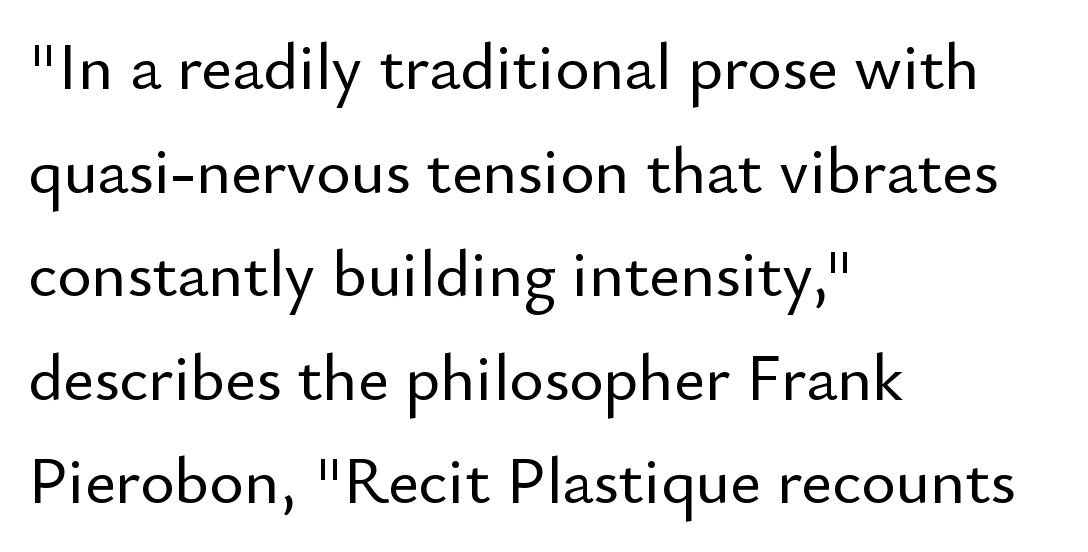
Q: Is the text italic (slanted)? A: No, it is upright.
Q: Is the typeface a serif or a sans-serif typeface? A: Sans-serif.
Q: Is the text underlined? A: No.
Q: How is the paragraph aligned? A: Left-aligned.
Q: Is the spacing between letters normal or unusually wide? A: Normal.
Q: Is the spacing between lines tight, normal or loose? A: Normal.
Q: Width (condensed, normal, or wide)? A: Normal.
Q: Stroke contrast? A: Low.
Q: x-height? A: Small.
Q: Monospaced? A: No.
